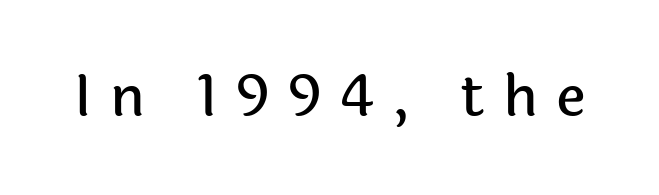
The image shows 58 px sans-serif type, upright; set unusually wide letter spacing (+0.31 em), not underlined; a medium x-height.
